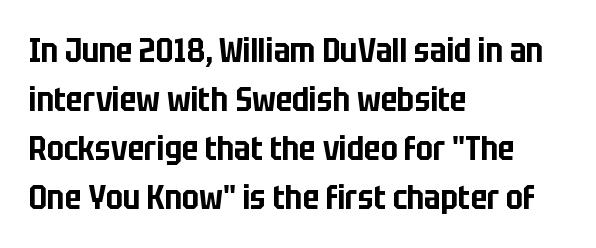
Ordinary non-slanted type is in use. Left-aligned paragraph, ragged on the right. Each letter keeps its own natural width here, so spacing adapts to shape. Compared with typical paragraphs, the rows here are spaced about the same.
